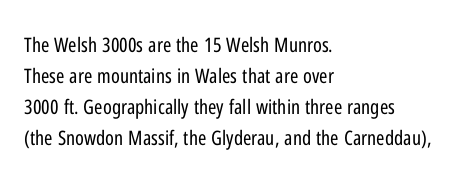
The face looks like a standard text weight, possibly lighter. The type is set solid horizontally, with unmodified tracking. The lettering stays uniformly vertical, giving the passage a roman look. Leading: standard. Casual observation: everything's shoved over to the left.
